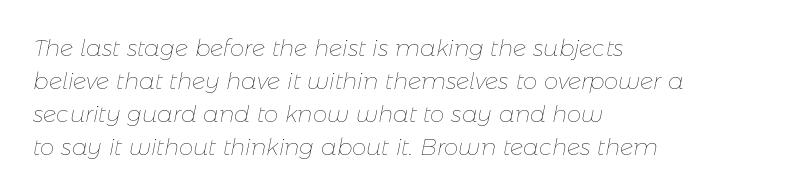
{"italic": "yes", "lean": "right", "slant_degrees": 11, "bold": "no", "underline": "no", "align": "left", "line_spacing": "normal", "line_spacing_ratio": 1.44, "letter_spacing": "normal", "letter_spacing_em": 0.0, "glyph_px": 23}
